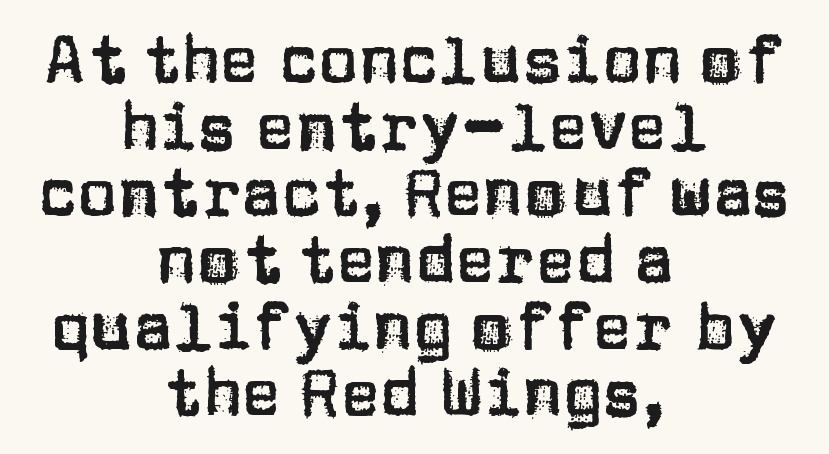
Every row of glyphs is offset so its center matches the block's center. Letters rest on an invisible, unmarked baseline. Tracking value appears to be zero — textbook default spacing. The face used here is a sans, in the tradition of grotesques and geometrics. Do the characters align in a grid? No, the font is proportional. Unlike italic type, these characters show no tilt at all.
